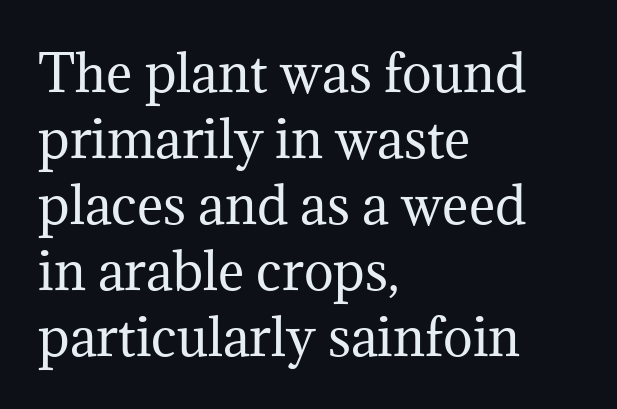
The image shows 50 px regular-weight serif type, upright; set left-aligned, normal line spacing (1.32x), normal letter spacing, not underlined; medium stroke contrast and a medium x-height.
